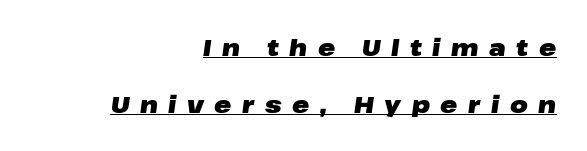
Honestly, the rows look like they've been pulled way apart. Glance below the letters and you will spot a drawn line. Strokes here are thick enough to call this a true bold. The lettering tilts uniformly, giving the passage an italic look.
